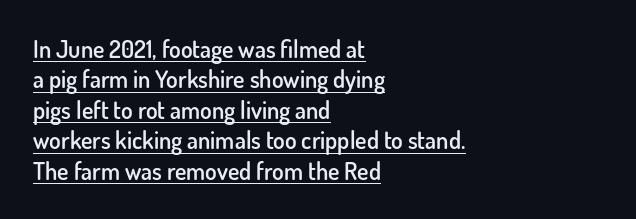
{"italic": "no", "bold": "semi", "underline": "yes", "align": "left", "line_spacing": "normal", "line_spacing_ratio": 1.27, "letter_spacing": "normal", "letter_spacing_em": 0.0, "glyph_px": 24}
